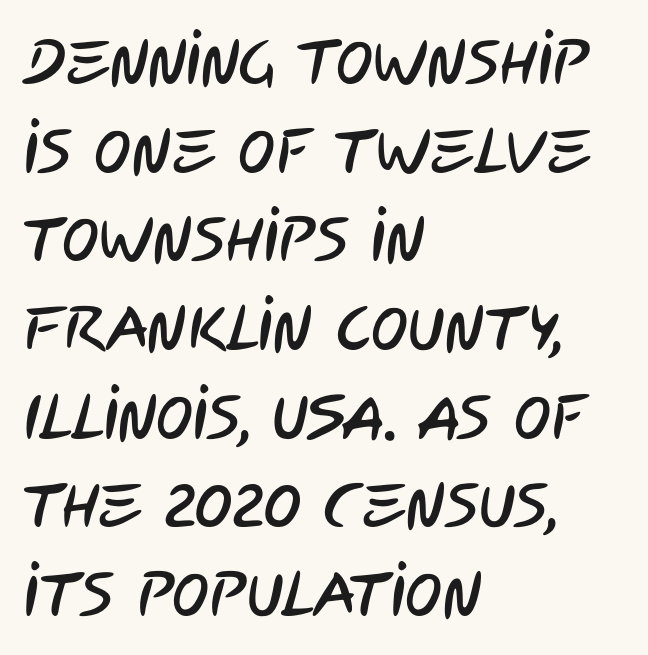
The image shows 62 px condensed sans-serif type; set left-aligned, normal line spacing (1.43x), normal letter spacing, not underlined; low stroke contrast and a large x-height.
